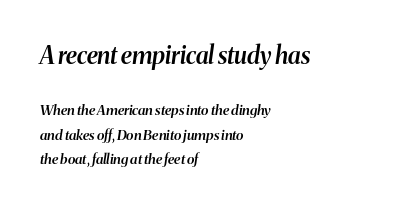
Q: Is the text bold? A: Semi-bold.
Q: Is the text italic (slanted)? A: Yes, it leans right by about 8 degrees.
Q: Is the text underlined? A: No.
Q: How is the paragraph aligned? A: Left-aligned.
Q: Is the spacing between letters normal or unusually wide? A: Normal.
Q: Which block of text is set in a larger size, the first (top) or the second (bottom)? A: The first (top) one.
